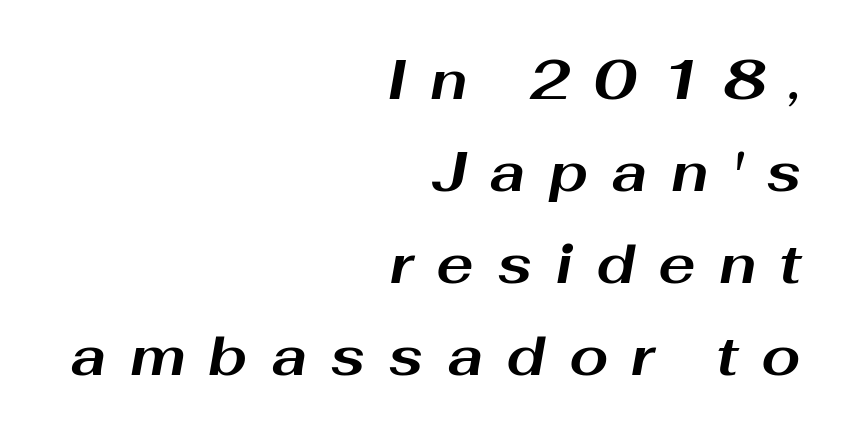
{"italic": "yes", "lean": "right", "slant_degrees": 10, "bold": "yes", "weight": "bold", "width": "wide", "stroke_contrast": "medium", "x_height": "medium", "monospaced": "no", "underline": "no", "align": "right", "line_spacing": "normal", "line_spacing_ratio": 1.64, "letter_spacing": "wide", "letter_spacing_em": 0.41, "glyph_px": 56}
